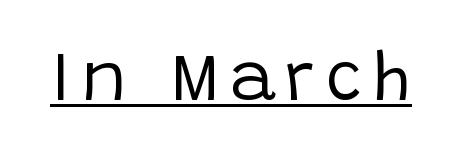
{"serif": "no", "italic": "no", "bold": "no", "weight": "regular", "width": "normal", "stroke_contrast": "low", "x_height": "large", "monospaced": "no", "underline": "yes", "glyph_px": 70}
